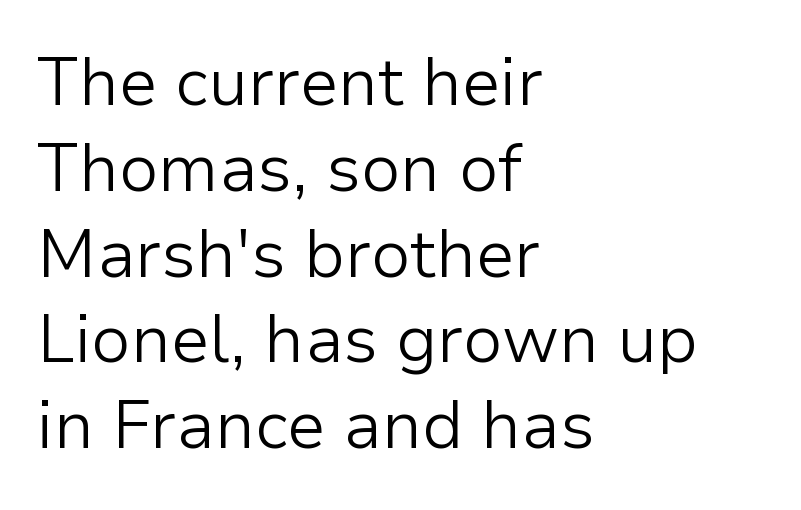
{"serif": "no", "italic": "no", "bold": "no", "weight": "light", "width": "normal", "stroke_contrast": "low", "x_height": "medium", "monospaced": "no", "underline": "no", "align": "left", "line_spacing": "normal", "line_spacing_ratio": 1.28, "letter_spacing": "normal", "letter_spacing_em": 0.0, "glyph_px": 67}
